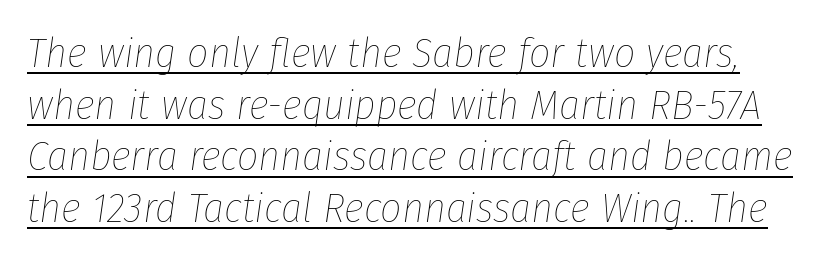
The letters are slanted; this is an italic face. Each word holds together tightly as a unit, with standard inter-letter gaps. The rendering uses natural spacing where letterforms have individual widths. You can see a thin bar hugging the bottom of the glyphs. The font is comparable to plain body text, perhaps lighter.
